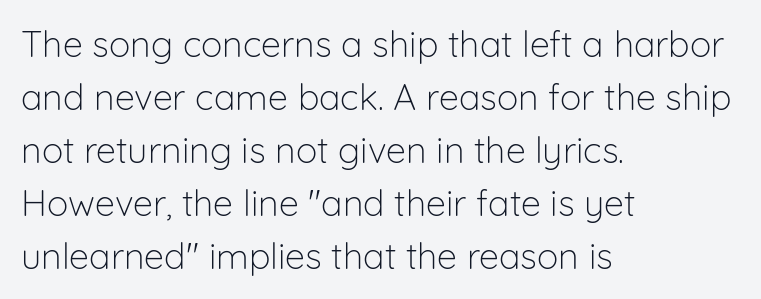
{"serif": "no", "italic": "no", "bold": "no", "weight": "light", "width": "normal", "stroke_contrast": "low", "x_height": "medium", "monospaced": "no", "underline": "no", "align": "left", "line_spacing": "normal", "line_spacing_ratio": 1.47, "letter_spacing": "normal", "letter_spacing_em": 0.0, "glyph_px": 36}
